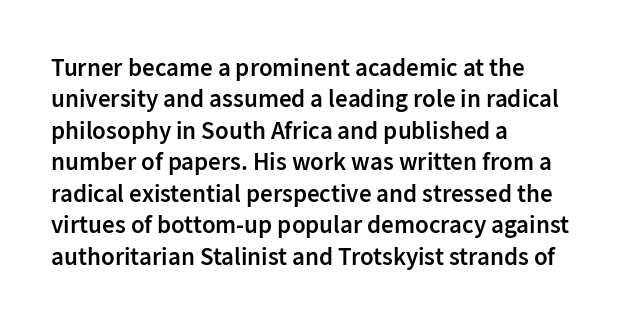
Q: Is the text bold? A: Semi-bold.
Q: Is the text italic (slanted)? A: No, it is upright.
Q: Is the text underlined? A: No.
Q: How is the paragraph aligned? A: Left-aligned.
Q: Is the spacing between letters normal or unusually wide? A: Normal.
Q: Is the spacing between lines tight, normal or loose? A: Normal.
